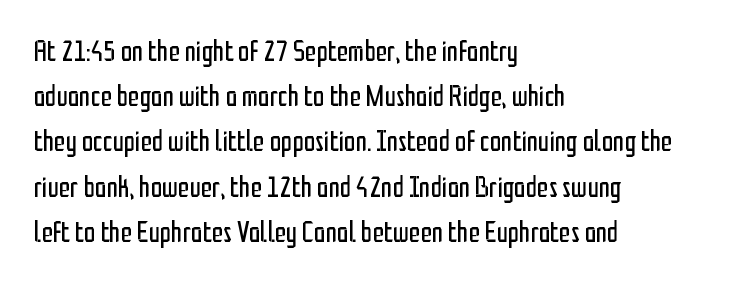
The words here are not underlined. Honestly, the row spacing looks completely unremarkable. No chunkiness to these letters — they're not bold. Look at the tracking — it's just the regular setting, nothing added. Think of a printed novel: that variable character pitch is what you see here. To sum up the face: it is a sans, with no serifs.
